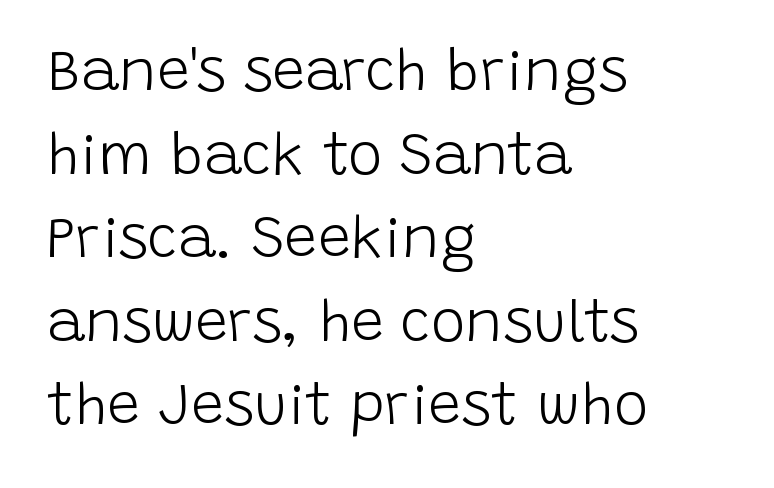
{"serif": "no", "italic": "no", "bold": "no", "weight": "light", "width": "normal", "stroke_contrast": "low", "x_height": "large", "monospaced": "no", "underline": "no", "align": "left", "line_spacing": "normal", "line_spacing_ratio": 1.44, "letter_spacing": "normal", "letter_spacing_em": 0.0, "glyph_px": 58}
